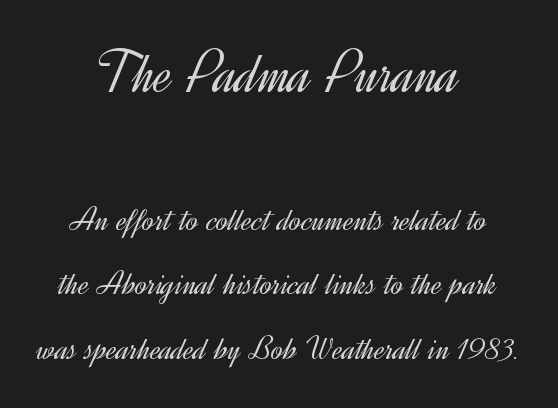
The image shows 61 px light sans-serif type; set centered, line spacing 1.84x, normal letter spacing, not underlined; the first (top) block is 1.74x larger; a small x-height.
